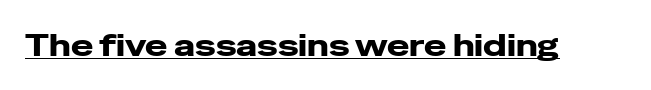
{"serif": "no", "italic": "no", "width": "wide", "stroke_contrast": "low", "x_height": "medium", "monospaced": "no", "underline": "yes", "letter_spacing": "normal", "letter_spacing_em": 0.0, "glyph_px": 30}
